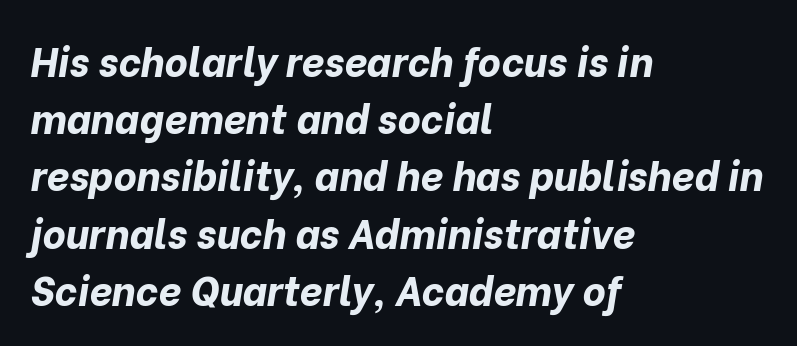
The image shows 40 px bold type, italic (leaning right); set left-aligned, normal line spacing (1.43x), normal letter spacing, not underlined; low stroke contrast and a medium x-height.
